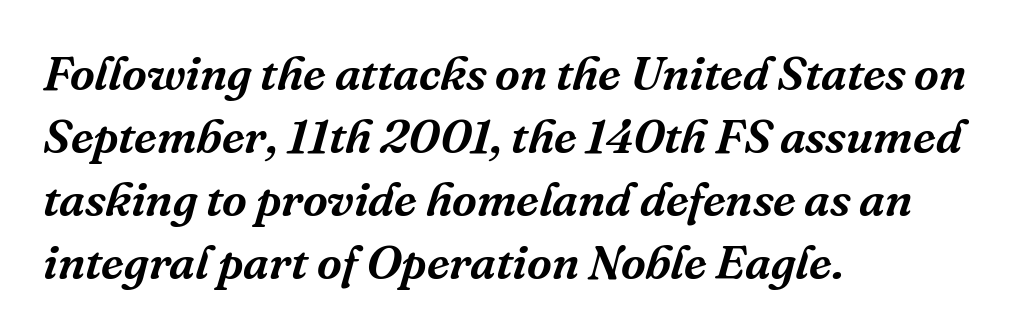
Q: Is the text italic (slanted)? A: Yes, it leans right by about 16 degrees.
Q: Is the typeface a serif or a sans-serif typeface? A: Serif.
Q: Is the text underlined? A: No.
Q: How is the paragraph aligned? A: Left-aligned.
Q: Is the spacing between letters normal or unusually wide? A: Normal.
Q: Is the spacing between lines tight, normal or loose? A: Normal.
Q: Width (condensed, normal, or wide)? A: Normal.
Q: Stroke contrast? A: Medium.
Q: x-height? A: Medium.
Q: Monospaced? A: No.
